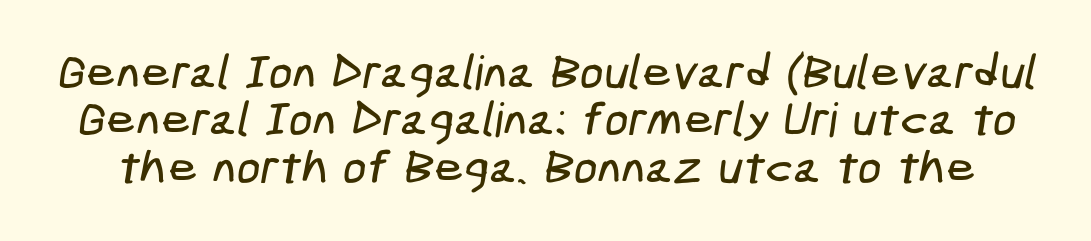
{"serif": "no", "width": "condensed", "stroke_contrast": "low", "x_height": "medium", "underline": "no", "line_spacing": "tight", "line_spacing_ratio": 1.01, "letter_spacing": "normal", "letter_spacing_em": 0.0, "glyph_px": 47}
